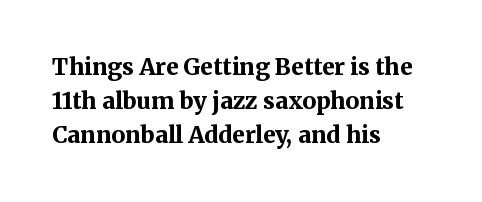
Bold? Absolutely — the strokes are thick and heavy. The setting favours the left margin, as ordinary paragraphs usually do. The font's upright variant was chosen for this text. A bare baseline throughout the passage. Vertical spacing — default.
